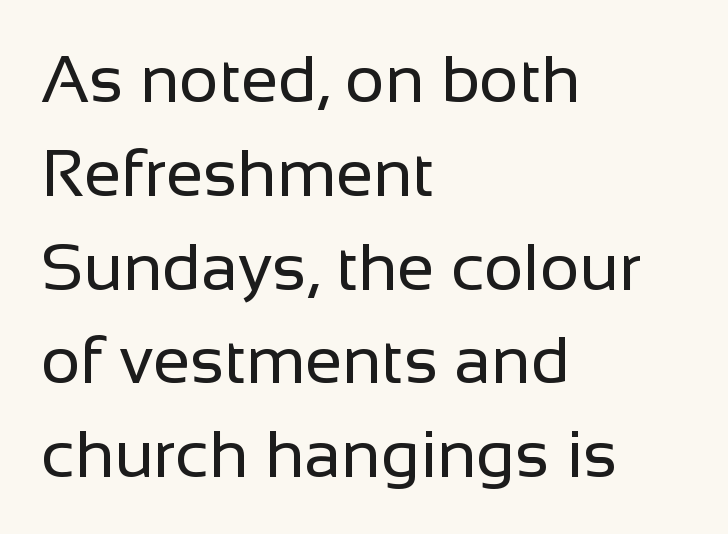
Each new line begins a customary step beneath the previous one. Is the letter spacing exaggerated? No — it looks like the ordinary default. Each row of text sits above clean, open space. A classic flush-left, rag-right setting is used for this passage. Vertical stems look standard width or narrower in stroke.
